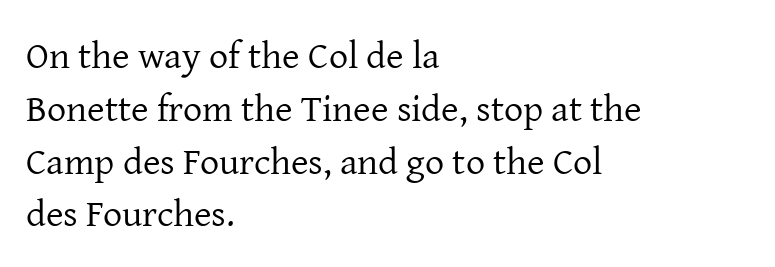
{"serif": "yes", "italic": "no", "bold": "no", "weight": "regular", "width": "normal", "stroke_contrast": "low", "x_height": "medium", "monospaced": "no", "underline": "no", "align": "left", "line_spacing": "normal", "line_spacing_ratio": 1.39, "letter_spacing": "normal", "letter_spacing_em": 0.0, "glyph_px": 38}
